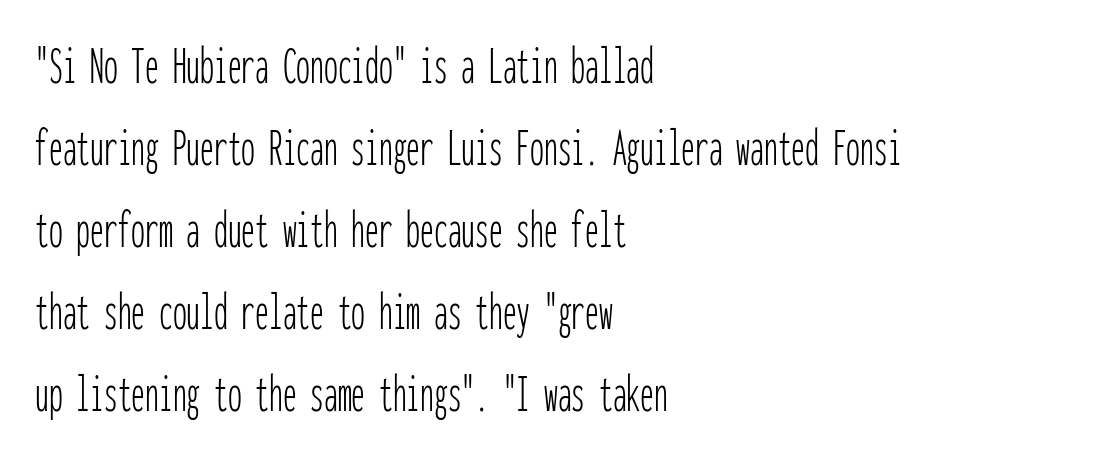
Every stem runs plumb, perpendicular to the baseline. This sample has the even, mechanical cadence of fixed-width lettering. Unlike a traditional serif, this face leaves its strokes unadorned. Left-aligned paragraph, ragged on the right.
